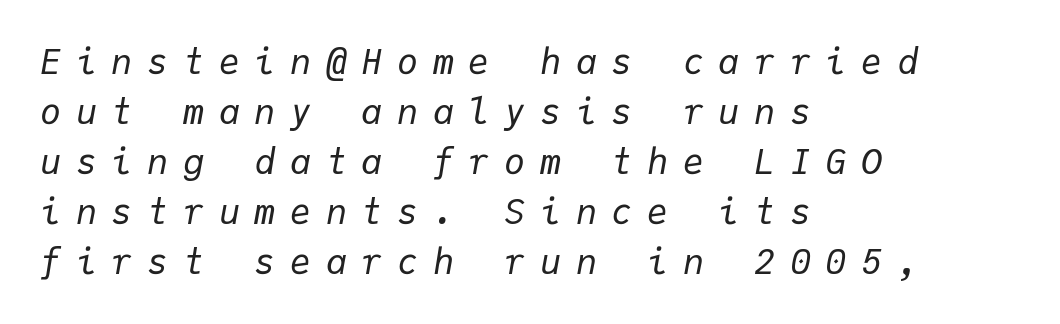
The image shows 35 px regular-weight type, italic (leaning right), monospaced; set left-aligned, normal line spacing (1.43x), unusually wide letter spacing (+0.42 em), not underlined; low stroke contrast and a medium x-height.
